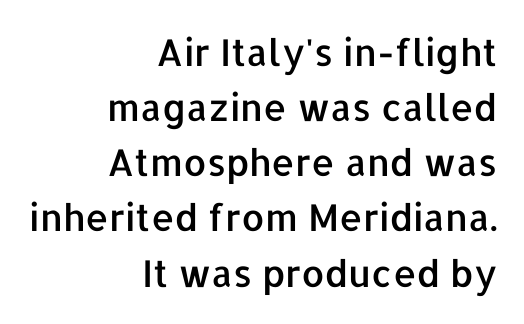
Short note: letters normally spaced. Reading down the column, the eye jumps a familiar distance to each next line. The rendering uses natural spacing where letterforms have individual widths. Serifs: no, the terminals of the letterforms are clean.
